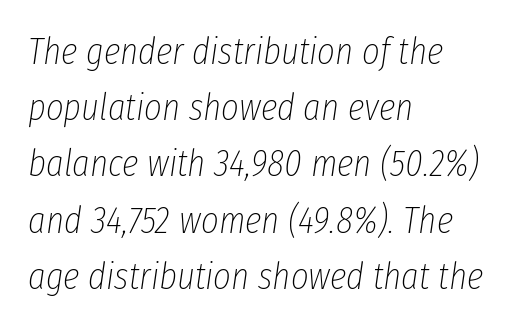
The strip under each line holds only bare page. This rendering leaves character spacing at its baseline value. Varying glyph widths throughout — classic text-font behaviour. The space between consecutive lines is moderate. Vertical stems look standard width or narrower in stroke.
